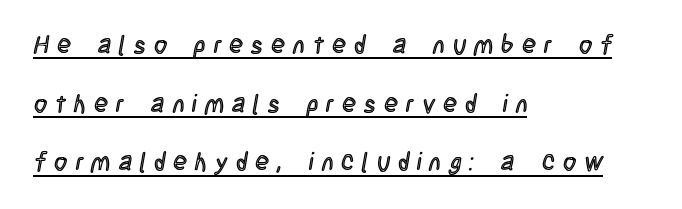
The image shows 25 px text type; set left-aligned, loose line spacing (2.35x), unusually wide letter spacing (+0.33 em), underlined.
